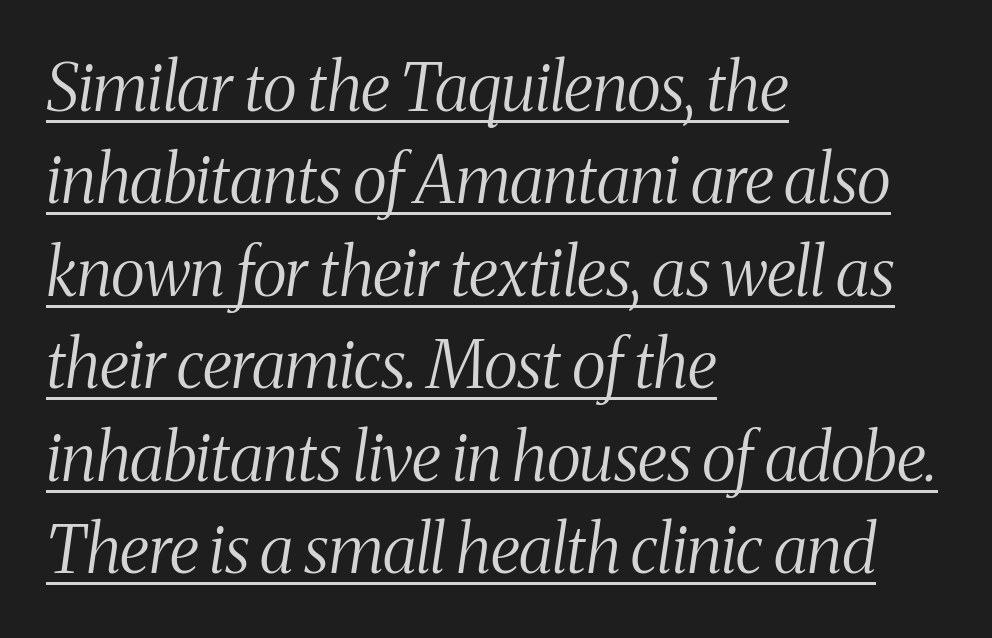
Q: Is the text bold? A: No.
Q: Is the text italic (slanted)? A: Yes, it leans right by about 8 degrees.
Q: Is the typeface a serif or a sans-serif typeface? A: Serif.
Q: Is the text underlined? A: Yes.
Q: How is the paragraph aligned? A: Left-aligned.
Q: Is the spacing between letters normal or unusually wide? A: Normal.
Q: Is the spacing between lines tight, normal or loose? A: Normal.
Q: Width (condensed, normal, or wide)? A: Condensed.
Q: Stroke contrast? A: Medium.
Q: x-height? A: Medium.
Q: Monospaced? A: No.
